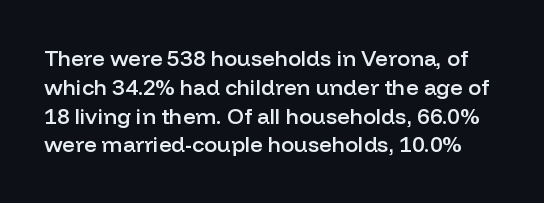
Q: Is the text bold? A: Semi-bold.
Q: Is the text italic (slanted)? A: No, it is upright.
Q: Is the text underlined? A: No.
Q: Is the spacing between letters normal or unusually wide? A: Normal.
Q: Is the spacing between lines tight, normal or loose? A: Normal.
